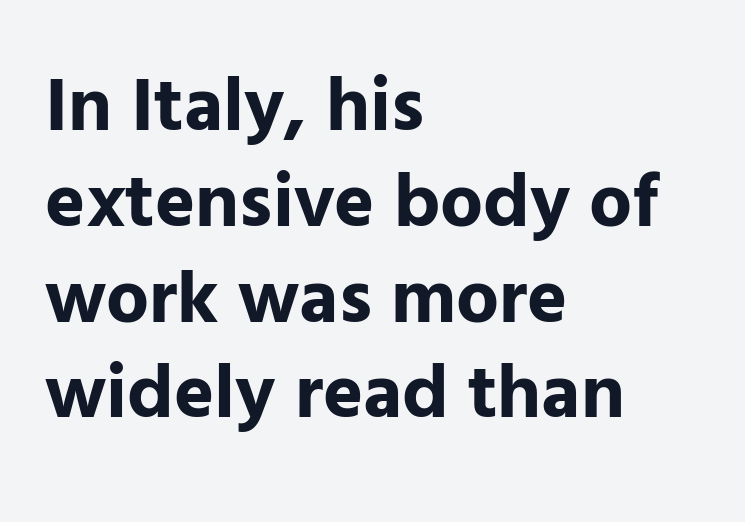
{"serif": "no", "italic": "no", "bold": "yes", "weight": "bold", "width": "normal", "stroke_contrast": "low", "x_height": "medium", "monospaced": "no", "underline": "no", "align": "left", "line_spacing": "normal", "line_spacing_ratio": 1.26, "letter_spacing": "normal", "letter_spacing_em": 0.0, "glyph_px": 76}
